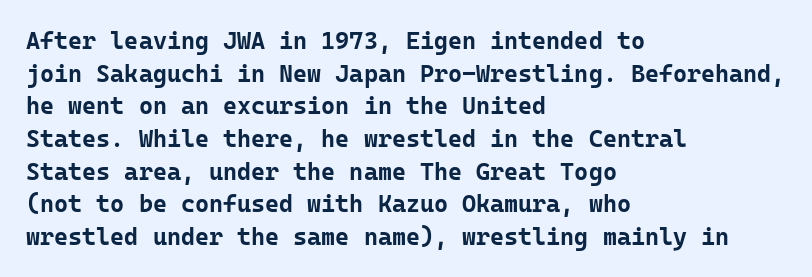
The image shows 24 px bold type, upright; set left-aligned, normal line spacing (1.36x), normal letter spacing, not underlined.
